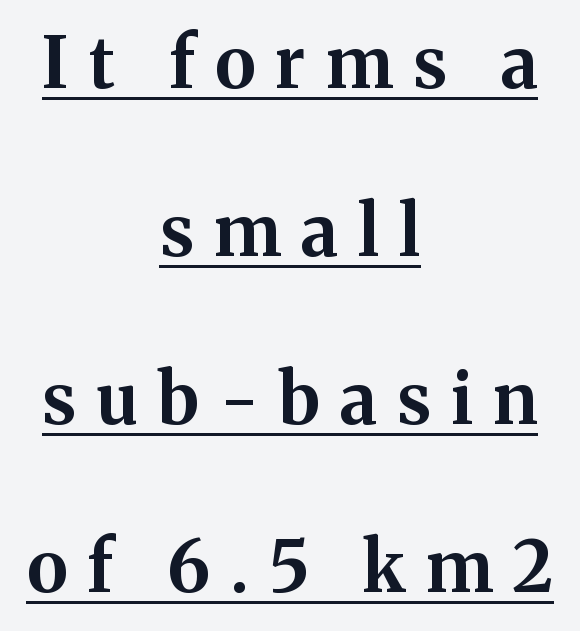
Thick stems and heavy bowls — unmistakably bold. In designer terms, the underline attribute is active on this setting. Check where the strokes stop: tiny serifs finish them off. This block would shrink considerably if given ordinary leading; it's expanded now.
